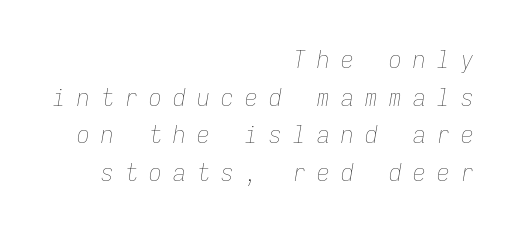
Interline gaps are of average width in this sample. The characters are drawn with everyday or finer stroke widths. The gap between lines stays unmarked. The horizontal fit of the characters is loose and conspicuously gappy.
